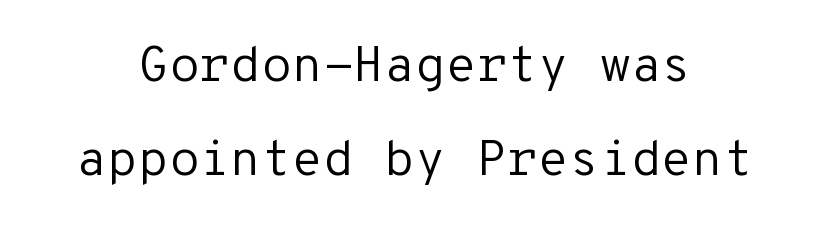
The image shows 50 px regular-weight sans-serif type, upright, monospaced; set centered, line spacing 1.88x, normal letter spacing, not underlined; low stroke contrast and a medium x-height.
